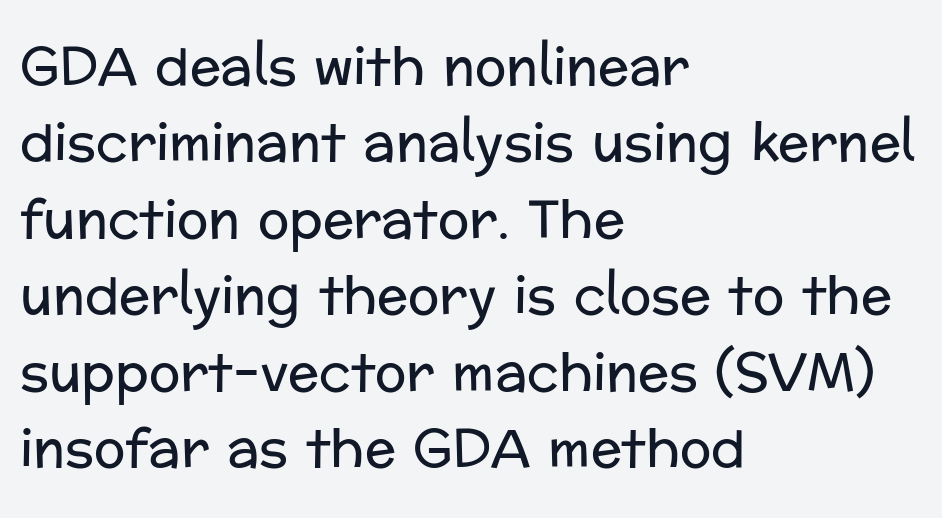
{"serif": "no", "italic": "no", "bold": "no", "weight": "regular", "width": "normal", "stroke_contrast": "low", "x_height": "medium", "monospaced": "no", "underline": "no", "align": "left", "line_spacing": "normal", "line_spacing_ratio": 1.47, "letter_spacing": "normal", "letter_spacing_em": 0.0, "glyph_px": 52}
